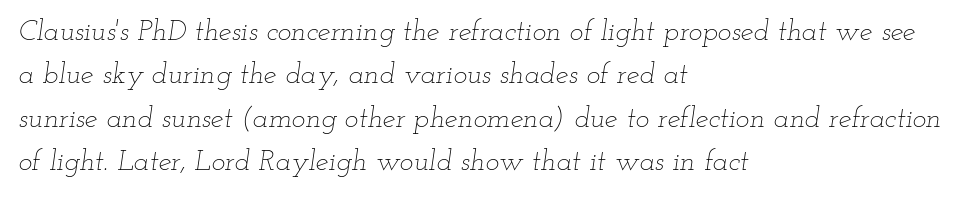
{"italic": "yes", "lean": "right", "slant_degrees": 12, "bold": "no", "weight": "thin", "width": "wide", "stroke_contrast": "low", "x_height": "small", "monospaced": "no", "underline": "no", "align": "left", "line_spacing": "normal", "line_spacing_ratio": 1.5, "letter_spacing": "normal", "letter_spacing_em": 0.0, "glyph_px": 29}
